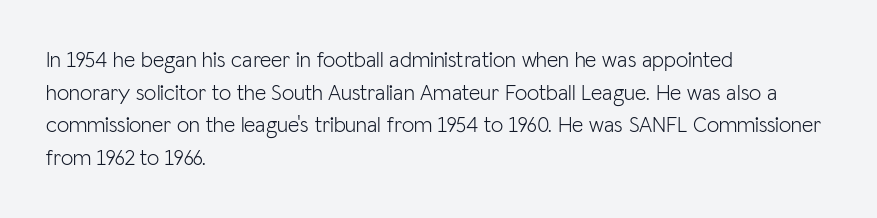
Rows of type keep a routine distance in the vertical direction. The space beneath each line is pristine and unruled. Which margin do the lines hug? The left one — the right edge is uneven. The letterforms sit shoulder to shoulder at normal distance.
